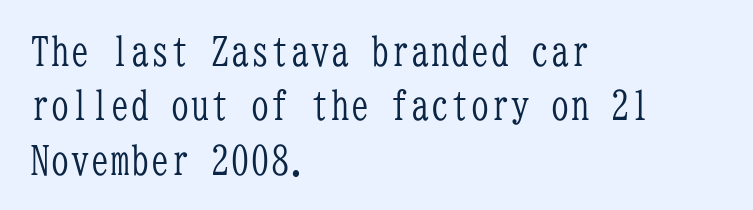
Q: Is the text bold? A: No.
Q: Is the text italic (slanted)? A: No, it is upright.
Q: Is the typeface a serif or a sans-serif typeface? A: Serif.
Q: Is the text underlined? A: No.
Q: How is the paragraph aligned? A: Left-aligned.
Q: Is the spacing between letters normal or unusually wide? A: Normal.
Q: Is the spacing between lines tight, normal or loose? A: Normal.
Q: Width (condensed, normal, or wide)? A: Condensed.
Q: Stroke contrast? A: Low.
Q: x-height? A: Medium.
Q: Monospaced? A: Yes.
